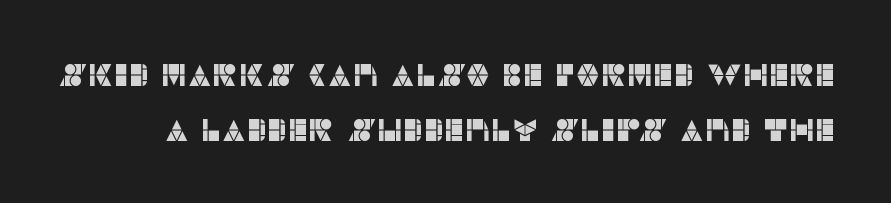
In terms of posture, this sample is upright. Beneath every word, the page is bare. The text was rendered using a sans face with plain stroke endings. How are the letters spaced? Ordinarily, with no added tracking. Proportional: the letters do not fall into vertical columns.
